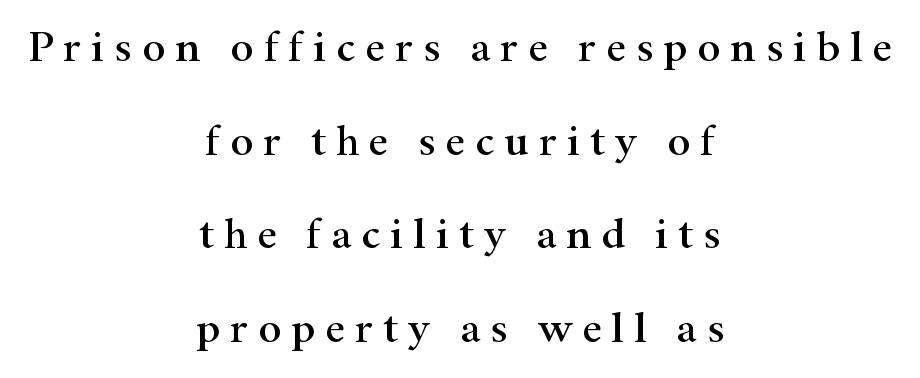
Posture: upright roman. Glyph-to-glyph distance is far greater than everyday printed text. The designer went with a serif here, giving each stem small feet. Vertical spacing — loose. A student would call this center alignment; a typographer would say set centered. The face used here is proportionally spaced, like ordinary book or web type.
